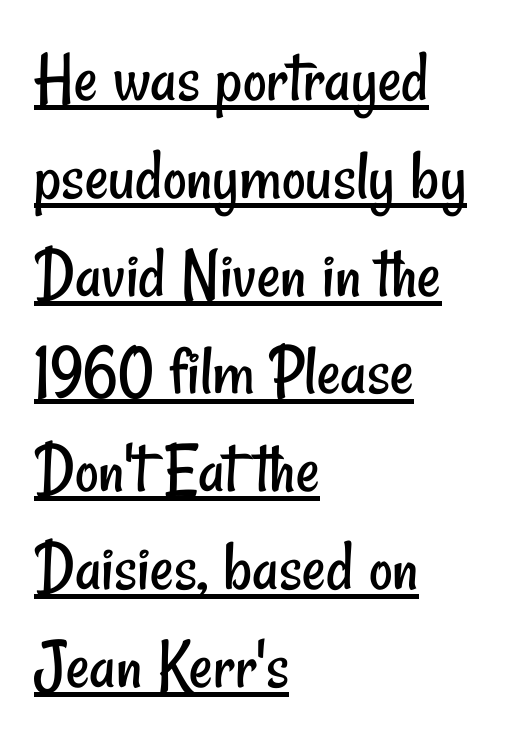
The image shows 73 px regular-weight, condensed sans-serif type; set left-aligned, normal line spacing (1.34x), normal letter spacing, underlined; low stroke contrast and a small x-height.
